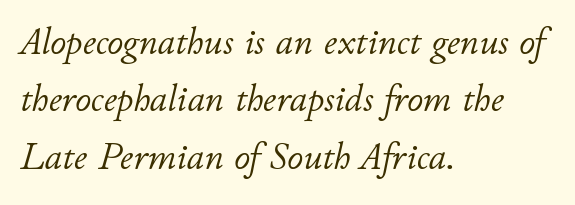
Q: Is the text bold? A: No.
Q: Is the text italic (slanted)? A: Yes, it leans right by about 11 degrees.
Q: Is the text underlined? A: No.
Q: How is the paragraph aligned? A: Left-aligned.
Q: Is the spacing between letters normal or unusually wide? A: Normal.
Q: Is the spacing between lines tight, normal or loose? A: Normal.
Q: Width (condensed, normal, or wide)? A: Normal.
Q: Stroke contrast? A: Low.
Q: x-height? A: Small.
Q: Monospaced? A: No.
